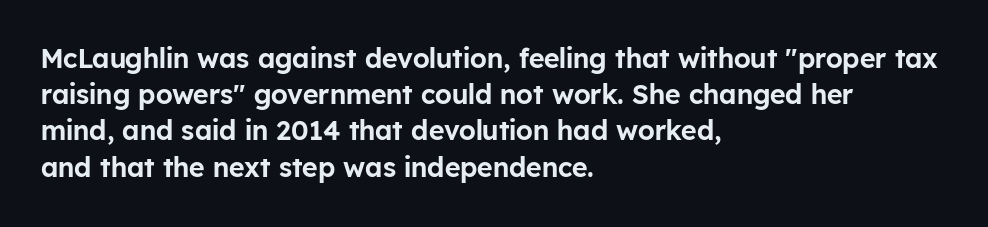
{"italic": "no", "underline": "no", "align": "left", "line_spacing": "normal", "line_spacing_ratio": 1.34, "letter_spacing": "normal", "letter_spacing_em": 0.0, "glyph_px": 27}
